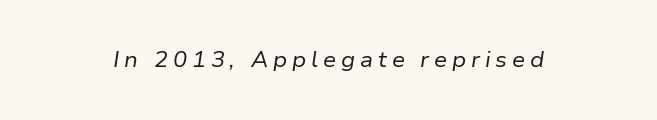
{"italic": "yes", "lean": "right", "slant_degrees": 9, "bold": "no", "underline": "no", "letter_spacing": "wide", "letter_spacing_em": 0.23, "glyph_px": 21}
